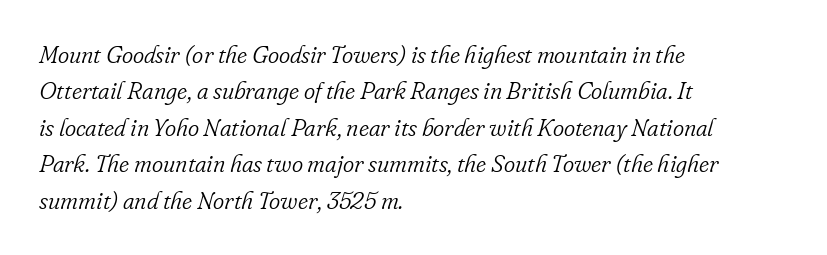
Q: Is the text bold? A: No.
Q: Is the text italic (slanted)? A: Yes, it leans right by about 16 degrees.
Q: Is the text underlined? A: No.
Q: How is the paragraph aligned? A: Left-aligned.
Q: Is the spacing between letters normal or unusually wide? A: Normal.
Q: Is the spacing between lines tight, normal or loose? A: Normal.
